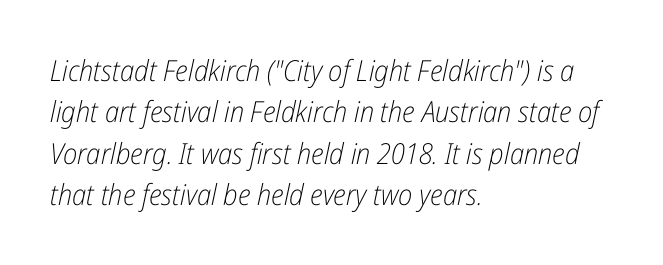
Observe the lean: these are italic letterforms. Tracking value appears to be zero — textbook default spacing. Stroke mass is kept to a normal reading level or below. Reading down the block, your eye returns to a fixed left position each line. Nobody drew a line under any word here.
